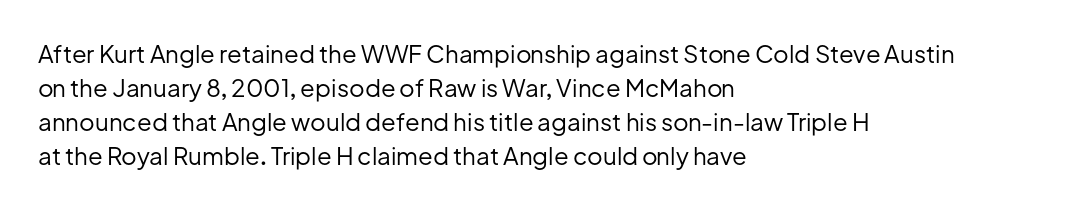
Just letters on the line, the space beneath them empty. The lines sit at an ordinary, default distance from one another. Reading down the block, your eye returns to a fixed left position each line. Think standard paragraph weight, or any step lighter than that.
